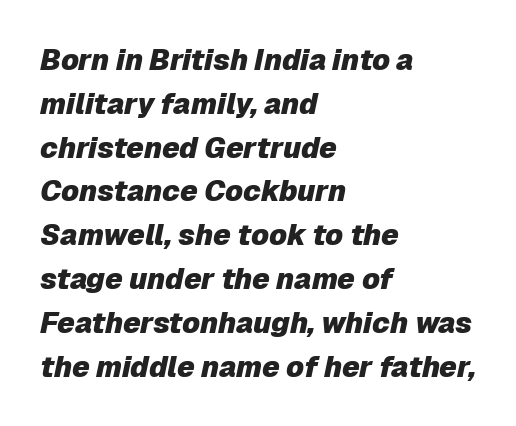
{"italic": "yes", "lean": "right", "slant_degrees": 12, "bold": "yes", "weight": "heavy", "width": "normal", "stroke_contrast": "low", "x_height": "medium", "monospaced": "no", "underline": "no", "align": "left", "line_spacing": "normal", "line_spacing_ratio": 1.51, "letter_spacing": "normal", "letter_spacing_em": 0.0, "glyph_px": 29}
